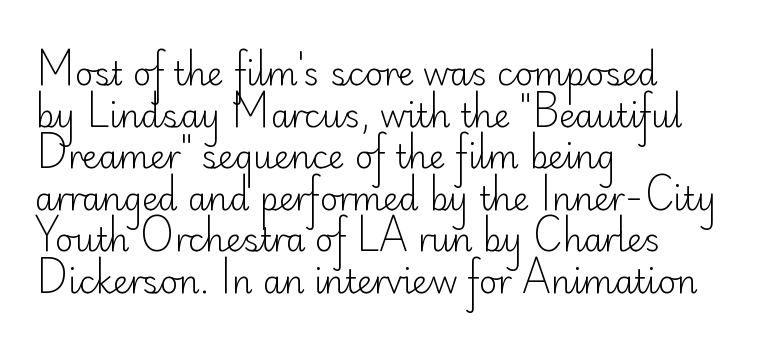
The image shows 32 px light sans-serif type, upright; set left-aligned, normal line spacing (1.3x), normal letter spacing, not underlined; low stroke contrast and a small x-height.
